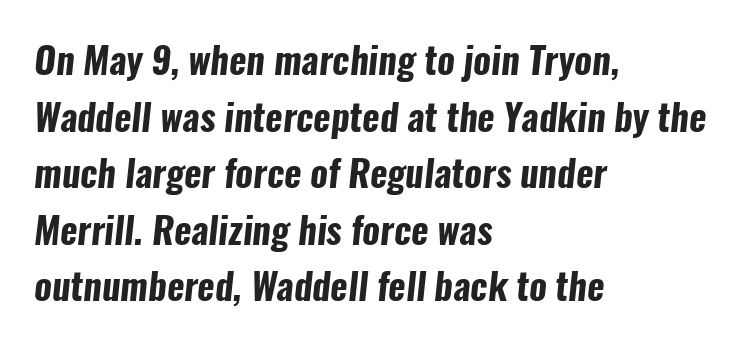
{"serif": "no", "bold": "yes", "weight": "bold", "width": "condensed", "stroke_contrast": "low", "x_height": "medium", "monospaced": "no", "underline": "no", "align": "left", "line_spacing": "normal", "line_spacing_ratio": 1.53, "letter_spacing": "normal", "letter_spacing_em": 0.0, "glyph_px": 37}
